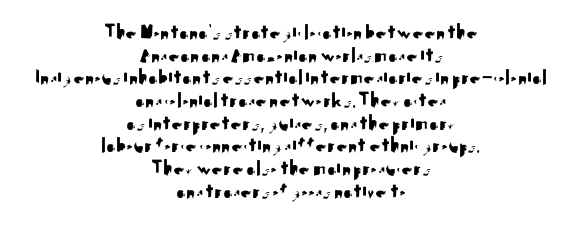
Q: Is the text italic (slanted)? A: No, it is upright.
Q: Is the text underlined? A: No.
Q: How is the paragraph aligned? A: Centered.
Q: Is the spacing between letters normal or unusually wide? A: Normal.
Q: Is the spacing between lines tight, normal or loose? A: Tight.
